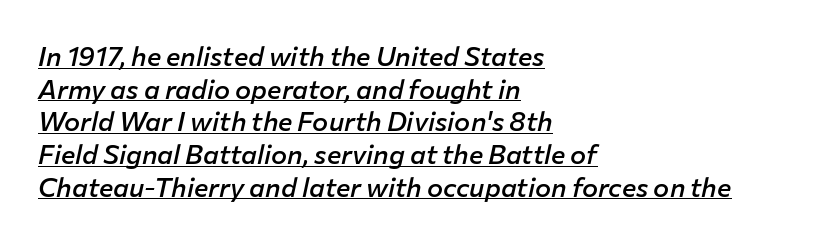
Q: Is the text bold? A: Semi-bold.
Q: Is the text italic (slanted)? A: Yes, it leans right by about 12 degrees.
Q: Is the text underlined? A: Yes.
Q: How is the paragraph aligned? A: Left-aligned.
Q: Is the spacing between letters normal or unusually wide? A: Normal.
